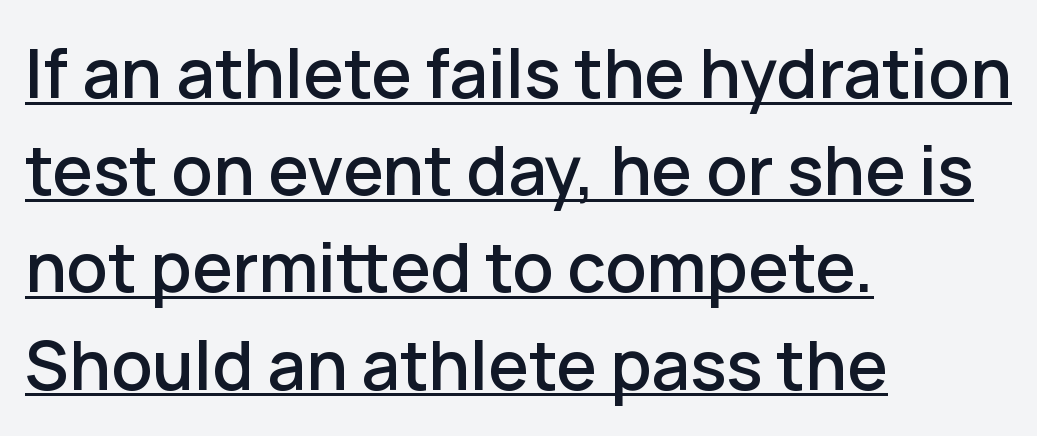
The image shows 68 px sans-serif type, upright; set left-aligned, normal line spacing (1.43x), normal letter spacing, underlined; low stroke contrast and a medium x-height.
